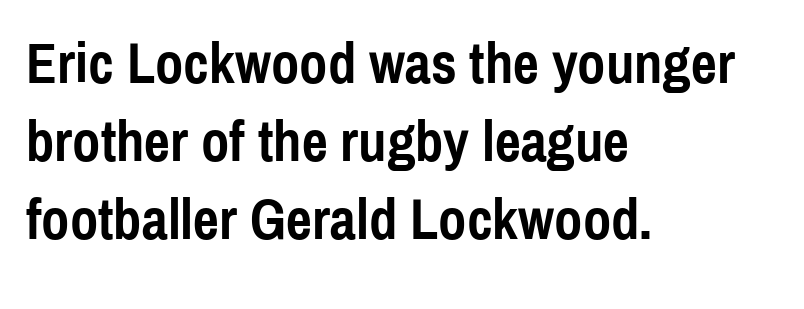
{"serif": "no", "italic": "no", "bold": "yes", "weight": "semibold", "width": "condensed", "x_height": "medium", "monospaced": "no", "underline": "no", "align": "left", "line_spacing": "normal", "line_spacing_ratio": 1.37, "letter_spacing": "normal", "letter_spacing_em": 0.0, "glyph_px": 57}
